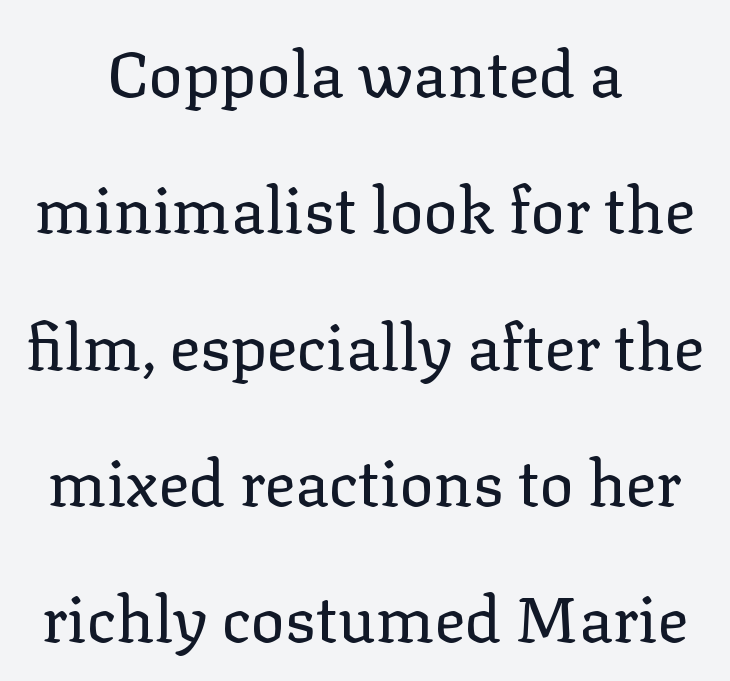
Observe the serifs anchoring each vertical stroke in this sample. Unbolded letterforms with no extra heft. The block of text is sparse from top to bottom, with ample space between rows. This sample is center-justified, so both line endings float freely.
